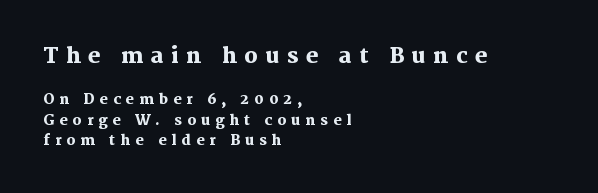
Q: Is the text bold? A: Yes.
Q: Is the text italic (slanted)? A: No, it is upright.
Q: Is the text underlined? A: No.
Q: How is the paragraph aligned? A: Left-aligned.
Q: Is the spacing between letters normal or unusually wide? A: Unusually wide.
Q: Is the spacing between lines tight, normal or loose? A: Normal.
Q: Which block of text is set in a larger size, the first (top) or the second (bottom)? A: The first (top) one.
